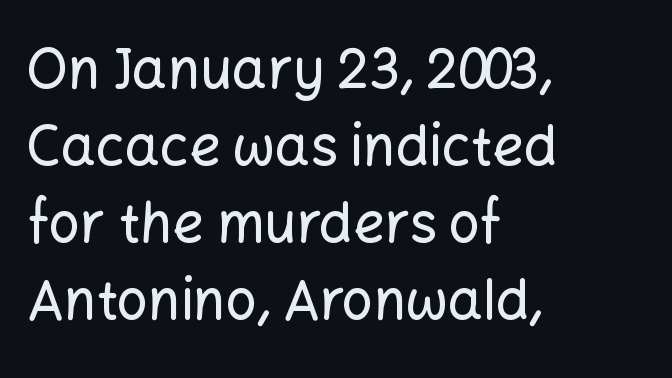
The image shows 55 px sans-serif type, upright; set left-aligned, normal line spacing (1.4x), normal letter spacing, not underlined; low stroke contrast and a medium x-height.
